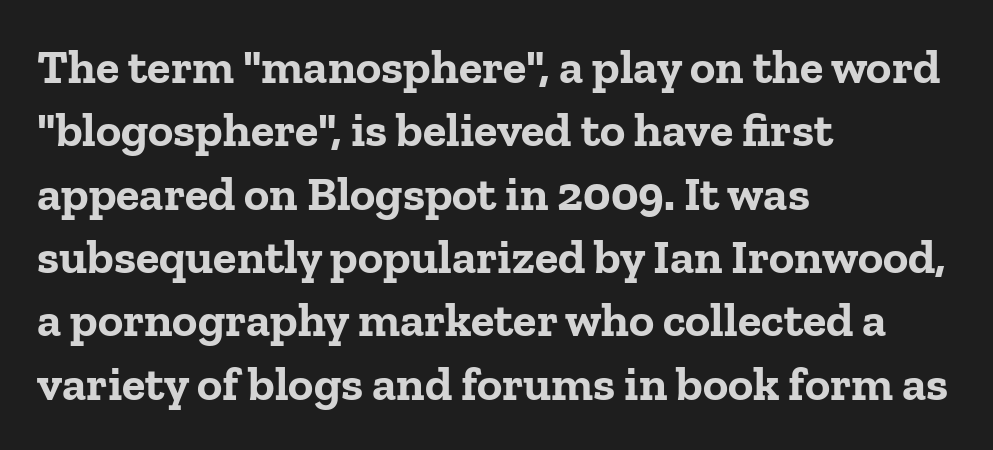
Q: Is the text bold? A: Yes.
Q: Is the text italic (slanted)? A: No, it is upright.
Q: Is the typeface a serif or a sans-serif typeface? A: Serif.
Q: Is the text underlined? A: No.
Q: How is the paragraph aligned? A: Left-aligned.
Q: Is the spacing between letters normal or unusually wide? A: Normal.
Q: Is the spacing between lines tight, normal or loose? A: Normal.
Q: Width (condensed, normal, or wide)? A: Normal.
Q: Stroke contrast? A: Low.
Q: x-height? A: Medium.
Q: Monospaced? A: No.
